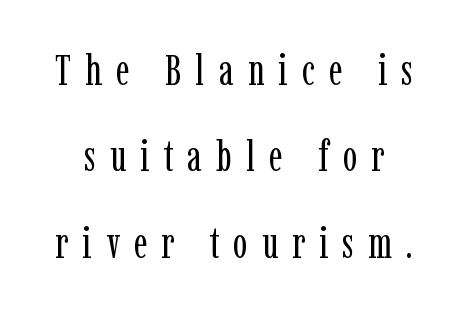
The image shows 43 px regular-weight, condensed serif type, upright; set loose line spacing (2.01x), unusually wide letter spacing (+0.33 em), not underlined; low stroke contrast and a medium x-height.
